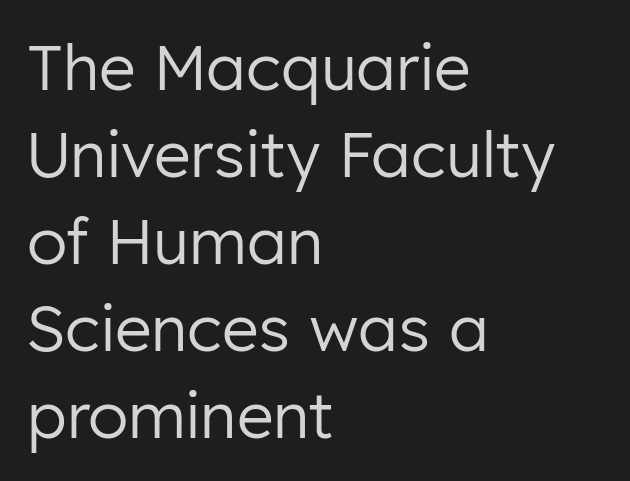
Q: Is the text bold? A: No.
Q: Is the text italic (slanted)? A: No, it is upright.
Q: Is the typeface a serif or a sans-serif typeface? A: Sans-serif.
Q: Is the text underlined? A: No.
Q: How is the paragraph aligned? A: Left-aligned.
Q: Is the spacing between letters normal or unusually wide? A: Normal.
Q: Is the spacing between lines tight, normal or loose? A: Normal.
Q: Width (condensed, normal, or wide)? A: Normal.
Q: Stroke contrast? A: Low.
Q: x-height? A: Medium.
Q: Monospaced? A: No.
